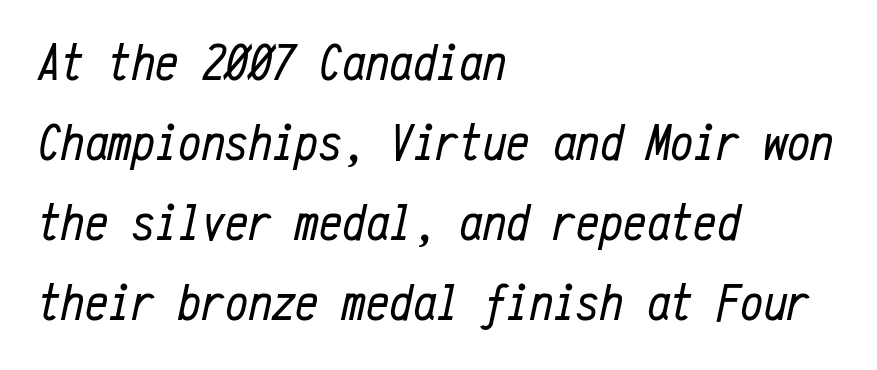
The image shows 52 px regular-weight, condensed type, italic (leaning right), monospaced; set left-aligned, normal line spacing (1.54x), normal letter spacing, not underlined; low stroke contrast and a medium x-height.
